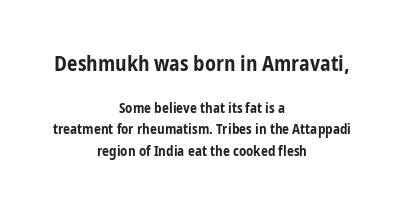
Q: Is the text bold? A: Yes.
Q: Is the text italic (slanted)? A: No, it is upright.
Q: Is the text underlined? A: No.
Q: How is the paragraph aligned? A: Centered.
Q: Is the spacing between letters normal or unusually wide? A: Normal.
Q: Is the spacing between lines tight, normal or loose? A: Normal.
Q: Which block of text is set in a larger size, the first (top) or the second (bottom)? A: The first (top) one.
